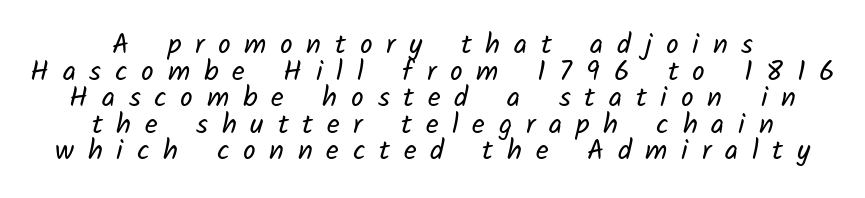
The image shows 28 px regular-weight sans-serif type; set centered, tight line spacing (0.95x), unusually wide letter spacing (+0.49 em), not underlined; low stroke contrast and a medium x-height.
